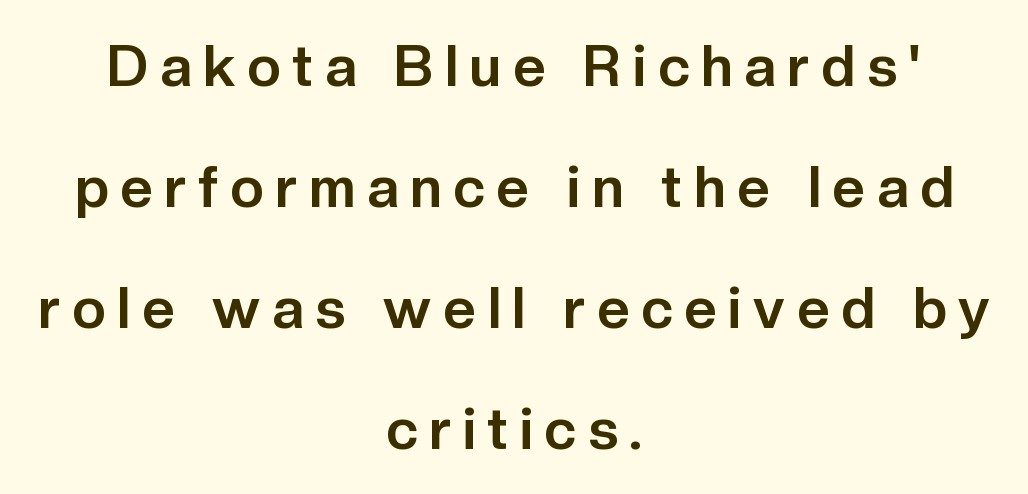
The image shows 57 px bold sans-serif type, upright; set centered, loose line spacing (2.12x), unusually wide letter spacing (+0.21 em), not underlined; low stroke contrast and a medium x-height.
